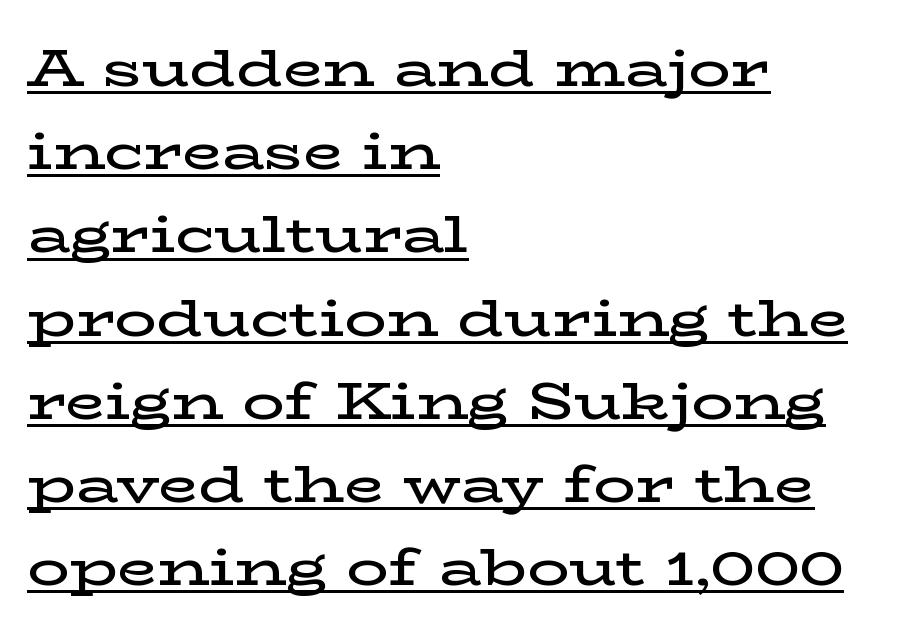
These lines are rendered in a variable-pitch font. Notice how a bar underscores the lettering throughout. Successive baselines arrive at the customary interval. Visually the block forms a straight wall on the left and a jagged coastline on the right. This is moderately heavy type, rendered in semibold.
